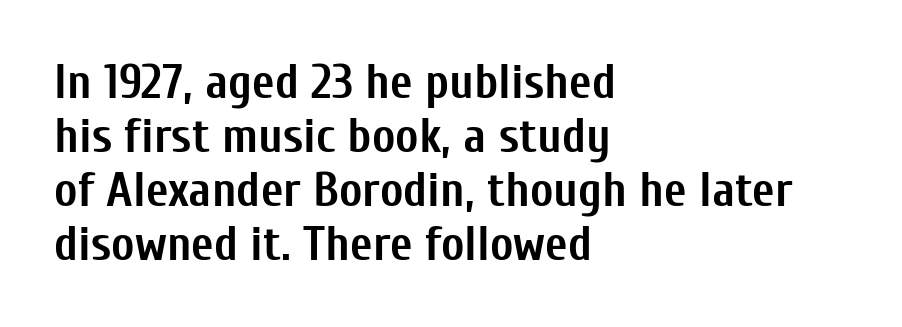
The image shows 49 px semibold, condensed sans-serif type, upright; set left-aligned, tight line spacing (1.1x), normal letter spacing, not underlined; low stroke contrast and a medium x-height.
